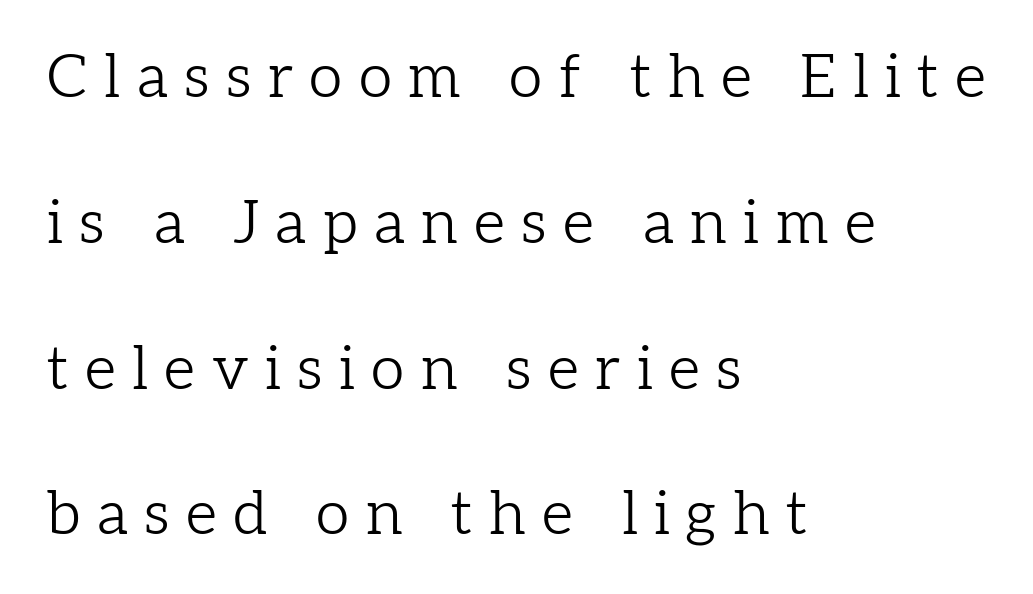
Italic: no, the glyphs are upright roman. The letterforms sit at book weight or below. Proportional: the letters do not fall into vertical columns. The baseline area is clear.
